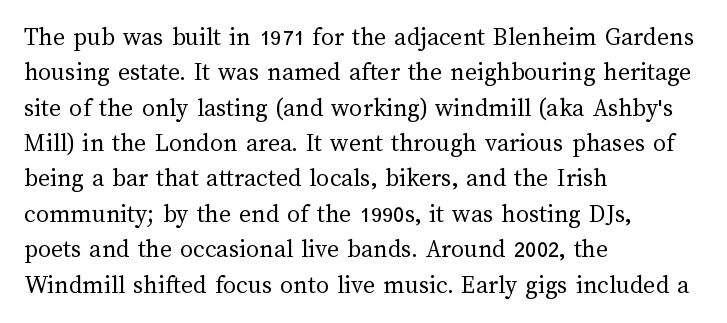
Vertically, the passage feels balanced, rows spaced as you'd expect. No italicization has been applied; the sample stays upright. A bare baseline throughout the passage. Think standard paragraph weight, or any step lighter than that.
